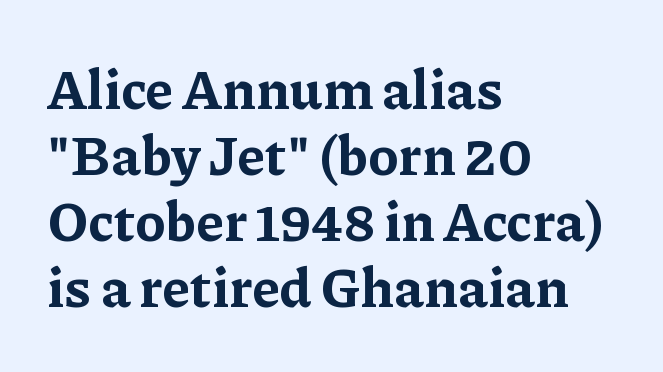
{"serif": "yes", "italic": "no", "bold": "yes", "weight": "bold", "width": "normal", "stroke_contrast": "low", "x_height": "medium", "monospaced": "no", "underline": "no", "align": "left", "line_spacing_ratio": 1.2, "letter_spacing": "normal", "letter_spacing_em": 0.0, "glyph_px": 55}
